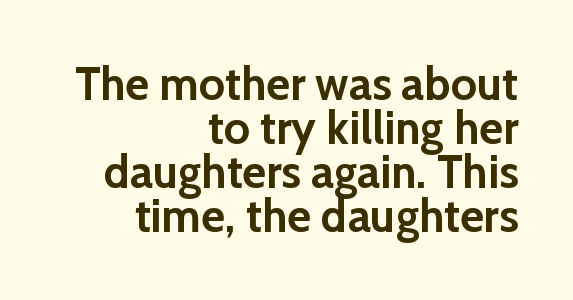
Q: Is the text bold? A: Yes.
Q: Is the text italic (slanted)? A: No, it is upright.
Q: Is the typeface a serif or a sans-serif typeface? A: Sans-serif.
Q: Is the text underlined? A: No.
Q: How is the paragraph aligned? A: Right-aligned.
Q: Is the spacing between letters normal or unusually wide? A: Normal.
Q: Is the spacing between lines tight, normal or loose? A: Tight.
Q: Width (condensed, normal, or wide)? A: Normal.
Q: Stroke contrast? A: Low.
Q: x-height? A: Medium.
Q: Monospaced? A: No.
